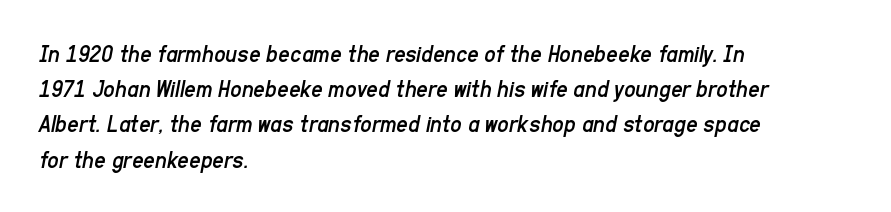
Q: Is the text bold? A: No.
Q: Is the text italic (slanted)? A: Yes, it leans right by about 11 degrees.
Q: Is the text underlined? A: No.
Q: How is the paragraph aligned? A: Left-aligned.
Q: Is the spacing between letters normal or unusually wide? A: Normal.
Q: Is the spacing between lines tight, normal or loose? A: Normal.
